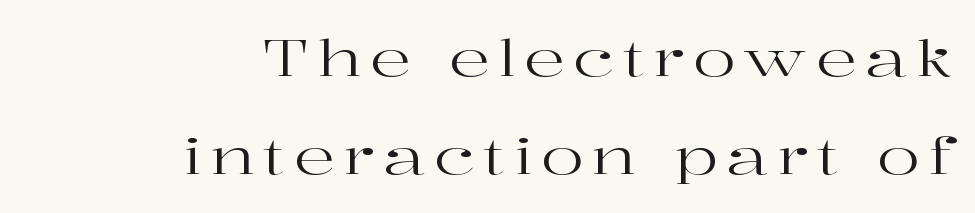
You can tell from the footed stems that serif type was used. Right-aligned paragraph, ragged on the left. The strip under each line holds only bare page. Think of a printed novel: that variable character pitch is what you see here. Counters stay open thanks to moderate or lighter strokes. Posture: vertical.
